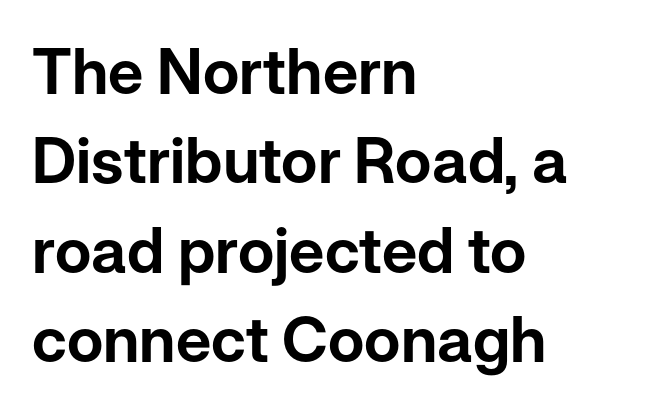
{"serif": "no", "italic": "no", "width": "normal", "stroke_contrast": "low", "x_height": "medium", "monospaced": "no", "underline": "no", "align": "left", "line_spacing": "normal", "line_spacing_ratio": 1.42, "letter_spacing": "normal", "letter_spacing_em": 0.0, "glyph_px": 63}
